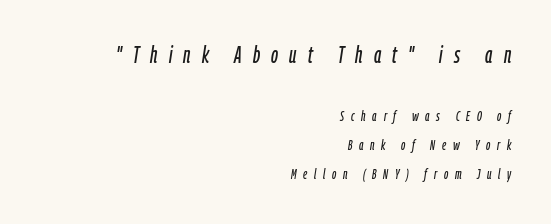
Beneath every word, the page is bare. You get the large type first, then a drop to smaller type. The passage is arranged like a letterhead date or caption credit — flush right. Would a proofreader flag this as italicized? Yes. Look at the tracking — it's clearly loosened, letters drifting apart. Regarding leading, the lines here are spaced well apart.
